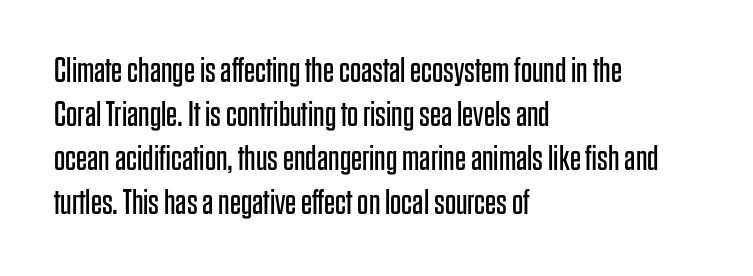
The image shows 35 px regular-weight, condensed sans-serif type, upright; set left-aligned, normal line spacing (1.26x), normal letter spacing, not underlined; low stroke contrast and a large x-height.
